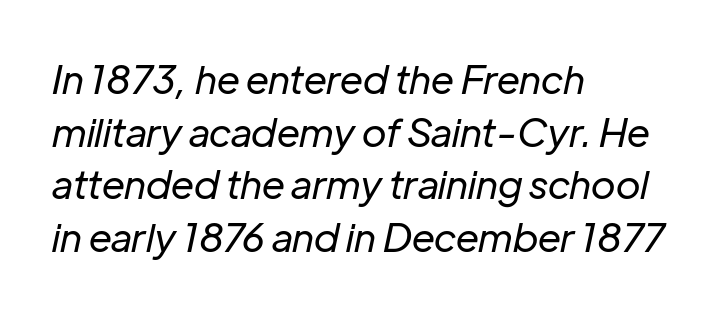
{"italic": "yes", "lean": "right", "slant_degrees": 12, "bold": "no", "weight": "regular", "width": "normal", "stroke_contrast": "low", "x_height": "medium", "monospaced": "no", "underline": "no", "align": "left", "line_spacing": "normal", "line_spacing_ratio": 1.35, "letter_spacing": "normal", "letter_spacing_em": 0.0, "glyph_px": 39}
